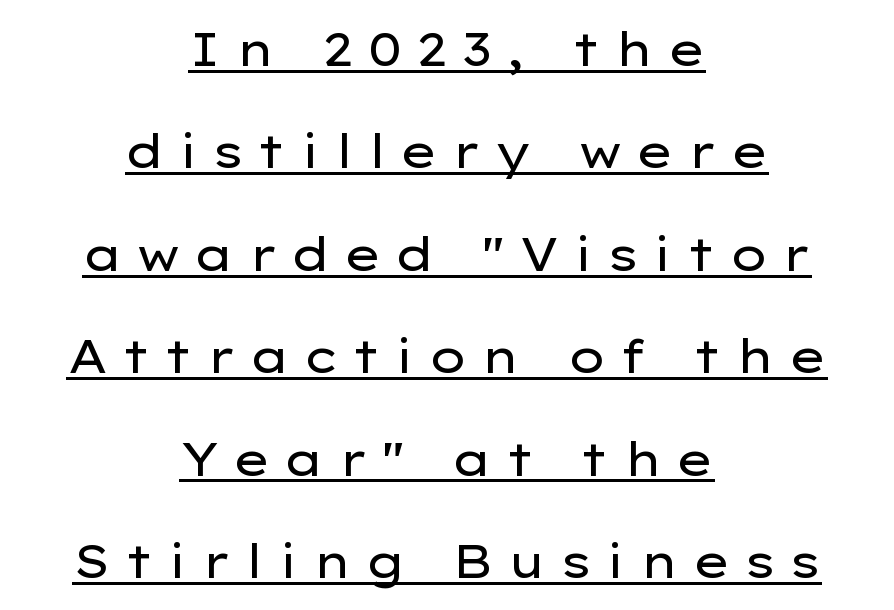
Q: Is the text bold? A: No.
Q: Is the text italic (slanted)? A: No, it is upright.
Q: Is the typeface a serif or a sans-serif typeface? A: Sans-serif.
Q: Is the text underlined? A: Yes.
Q: How is the paragraph aligned? A: Centered.
Q: Is the spacing between letters normal or unusually wide? A: Unusually wide.
Q: Is the spacing between lines tight, normal or loose? A: Loose.
Q: Width (condensed, normal, or wide)? A: Wide.
Q: Stroke contrast? A: Low.
Q: x-height? A: Medium.
Q: Monospaced? A: No.
